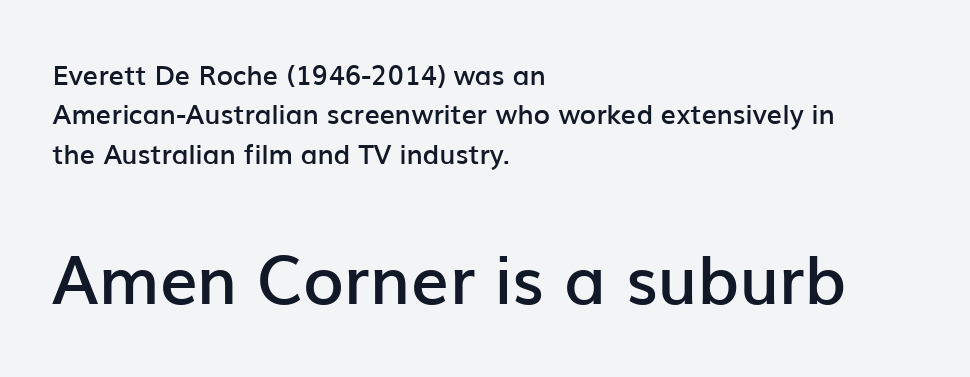
The image shows 67 px semibold sans-serif type, upright; set left-aligned, normal line spacing (1.46x), normal letter spacing, not underlined; the second (bottom) block is 2.48x larger; low stroke contrast and a medium x-height.
